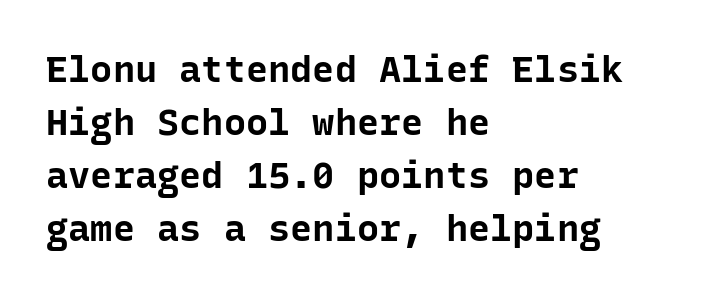
{"serif": "no", "italic": "no", "bold": "yes", "weight": "bold", "width": "normal", "stroke_contrast": "low", "x_height": "medium", "monospaced": "yes", "underline": "no", "align": "left", "line_spacing": "normal", "line_spacing_ratio": 1.43, "letter_spacing": "normal", "letter_spacing_em": 0.0, "glyph_px": 37}
